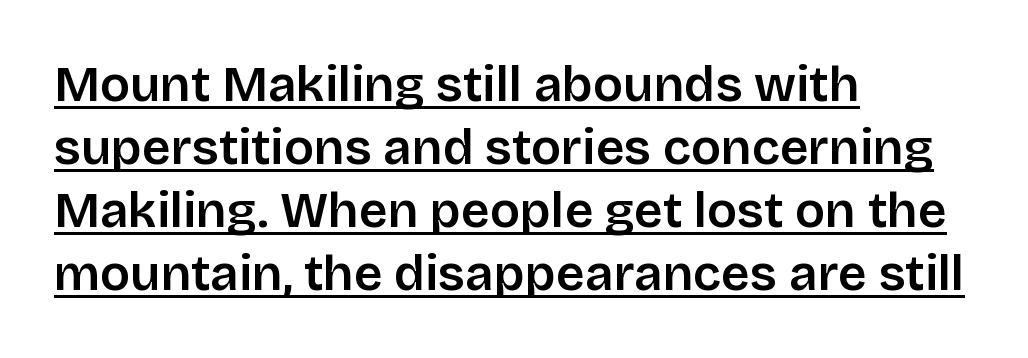
The image shows 50 px sans-serif type, upright; set left-aligned, normal line spacing (1.26x), normal letter spacing, underlined; low stroke contrast and a large x-height.
